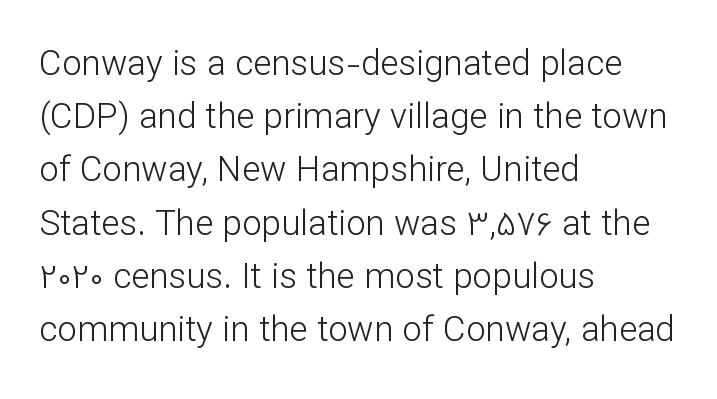
{"serif": "no", "italic": "no", "bold": "no", "weight": "light", "width": "normal", "stroke_contrast": "low", "x_height": "medium", "monospaced": "no", "underline": "no", "align": "left", "line_spacing": "normal", "line_spacing_ratio": 1.52, "letter_spacing": "normal", "letter_spacing_em": 0.0, "glyph_px": 35}
